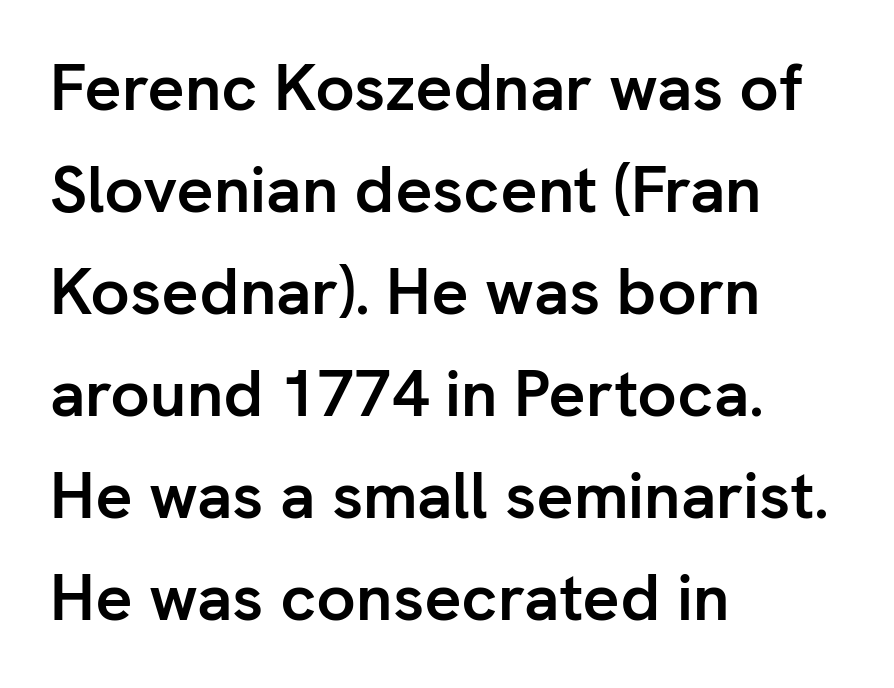
{"serif": "no", "italic": "no", "bold": "yes", "weight": "semibold", "width": "normal", "stroke_contrast": "low", "x_height": "medium", "monospaced": "no", "underline": "no", "align": "left", "line_spacing": "normal", "line_spacing_ratio": 1.57, "letter_spacing": "normal", "letter_spacing_em": 0.0, "glyph_px": 65}
